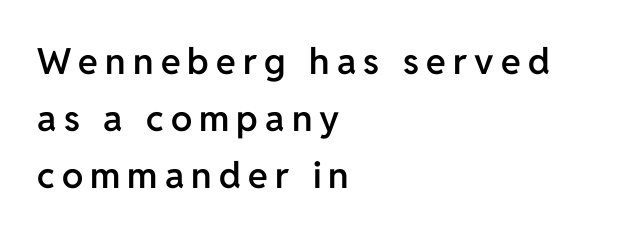
Q: Is the text bold? A: Semi-bold.
Q: Is the text italic (slanted)? A: No, it is upright.
Q: Is the typeface a serif or a sans-serif typeface? A: Sans-serif.
Q: Is the text underlined? A: No.
Q: How is the paragraph aligned? A: Left-aligned.
Q: Is the spacing between letters normal or unusually wide? A: Unusually wide.
Q: Is the spacing between lines tight, normal or loose? A: Normal.
Q: Width (condensed, normal, or wide)? A: Normal.
Q: Stroke contrast? A: Low.
Q: x-height? A: Medium.
Q: Monospaced? A: No.
